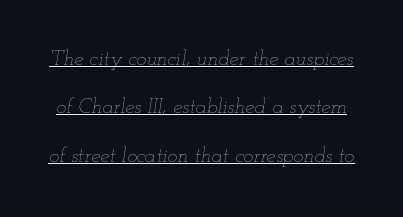
{"italic": "yes", "lean": "right", "slant_degrees": 12, "bold": "no", "underline": "yes", "line_spacing": "loose", "line_spacing_ratio": 2.3, "letter_spacing": "normal", "letter_spacing_em": 0.0, "glyph_px": 21}
